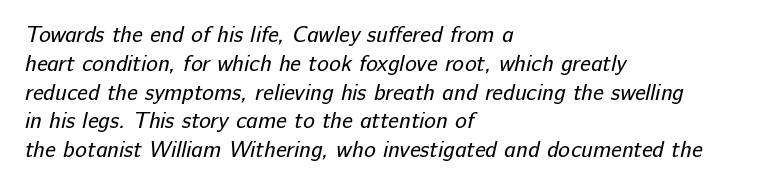
Normally led — the rows are evenly, conventionally spaced. Standard letterfit; no display-style spreading of the glyphs. Underline: absent. Short and long lines alike share a common starting point at left.
